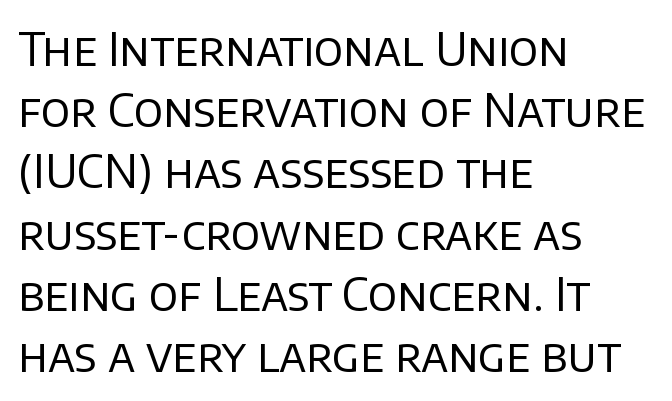
{"serif": "no", "italic": "no", "bold": "no", "weight": "regular", "width": "normal", "stroke_contrast": "low", "x_height": "large", "monospaced": "no", "underline": "no", "align": "left", "line_spacing": "normal", "line_spacing_ratio": 1.33, "letter_spacing": "normal", "letter_spacing_em": 0.0, "glyph_px": 46}
